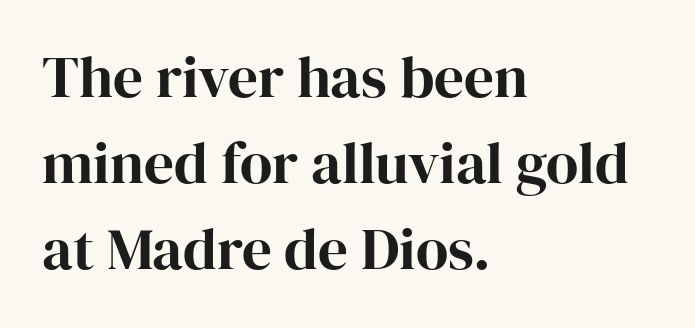
Does the type have serifs? Yes, each stem ends in a small foot. The letters advance in unequal steps, a hallmark of proportional type. No word sits above an underline. Is there much room between lines? A standard amount, neither cramped nor airy.
